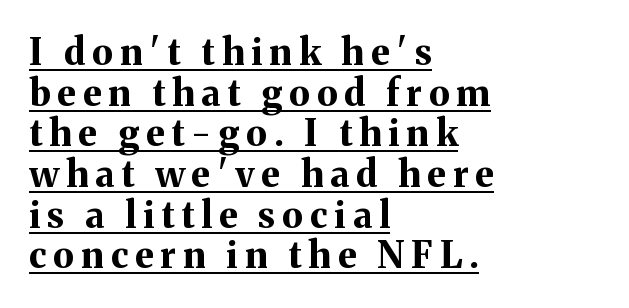
Each line starts at the same left margin while the right side varies. The lettering is marked with a stroke running underneath it. If you measured baseline to baseline, you'd find a short distance. Looks like regular typesetting: each glyph gets only the width it needs. Loose tracking; the words dissolve into strings of separated letters.
